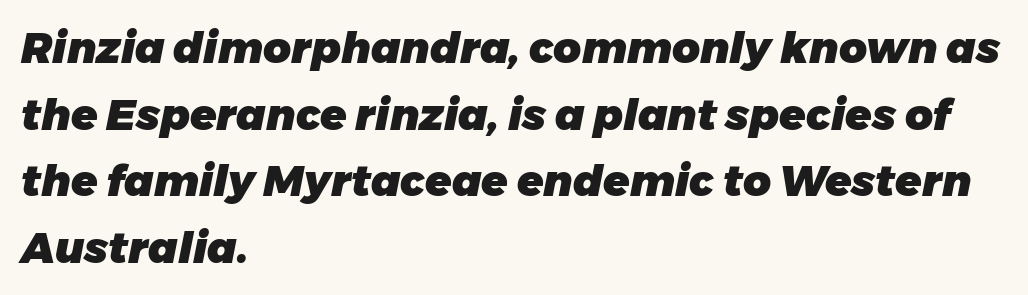
The sample has been set heavy, in full bold. The block of text has a typical density, with ordinary space between rows. Letters rest on an invisible, unmarked baseline. The face used here is proportionally spaced, like ordinary book or web type. The type is set solid horizontally, with unmodified tracking.
